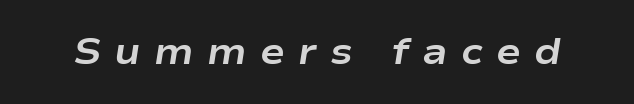
{"italic": "yes", "lean": "right", "slant_degrees": 9, "bold": "yes", "weight": "bold", "width": "wide", "stroke_contrast": "low", "x_height": "medium", "monospaced": "no", "underline": "no", "letter_spacing": "wide", "letter_spacing_em": 0.36, "glyph_px": 37}
